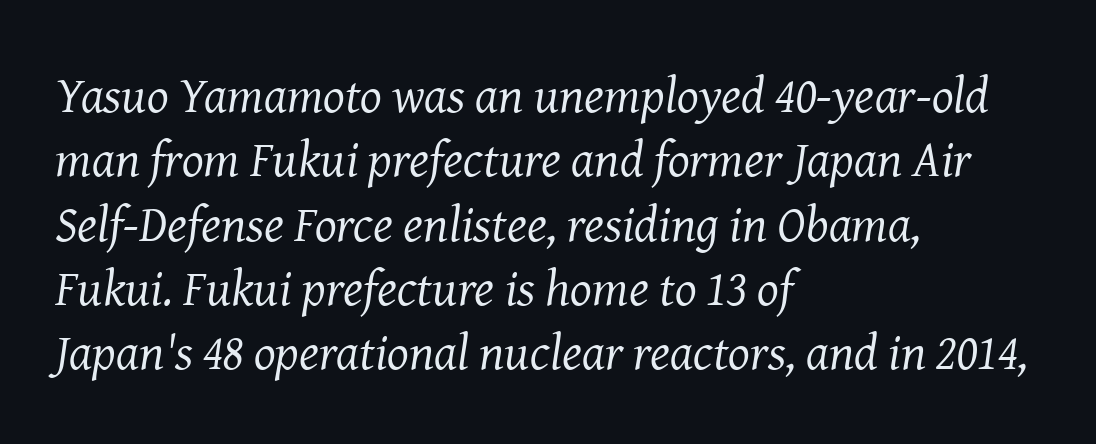
Leading: standard. Descenders hang freely into open space. Short and long lines alike share a common starting point at left. Nothing heavy about these letters — not bold at all. Letterform terminals end in serifs throughout the passage.
